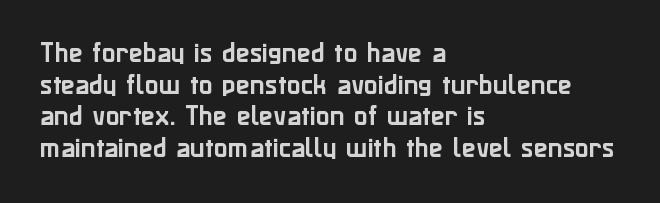
The image shows 23 px text type, upright; set left-aligned, normal line spacing (1.38x), normal letter spacing, not underlined.
